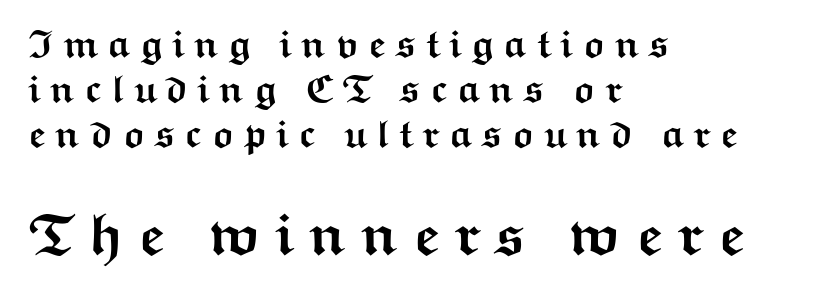
The image shows 59 px semibold, wide sans-serif type, upright; set left-aligned, tight line spacing (1.15x), unusually wide letter spacing (+0.23 em), not underlined; the second (bottom) block is 1.51x larger; medium stroke contrast and a medium x-height.
